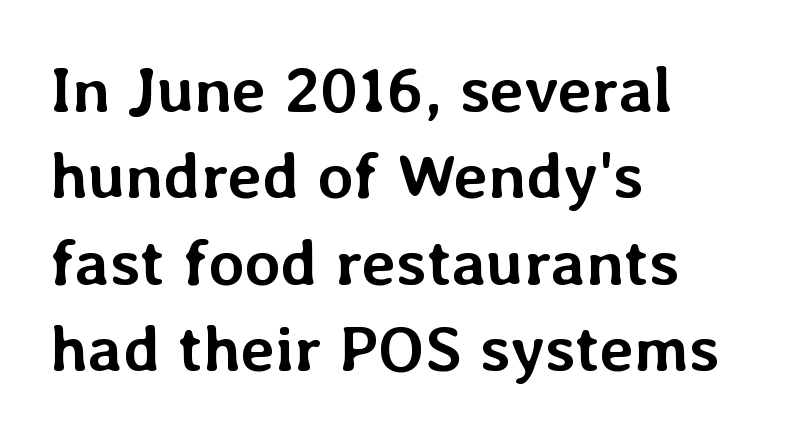
The setting favours the left margin, as ordinary paragraphs usually do. The lettering stays uniformly vertical, giving the passage a roman look. Decoration check: the copy has no underline. What stands out about the letter spacing? Nothing — it is the standard amount. Summary of weight: heavy, a full bold.
